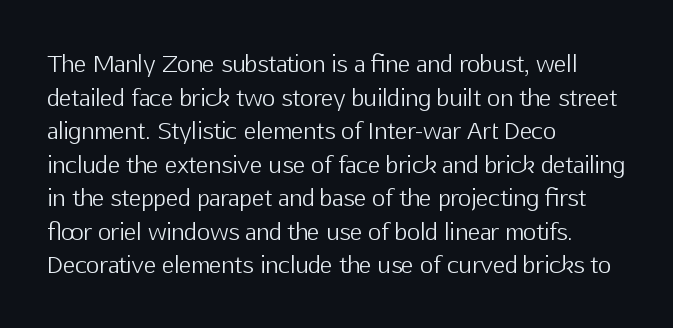
The image shows 23 px text type, upright; set left-aligned, normal line spacing (1.46x), normal letter spacing, not underlined.
